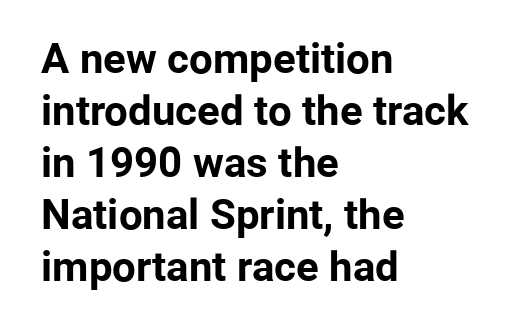
{"serif": "no", "italic": "no", "bold": "yes", "weight": "bold", "width": "normal", "stroke_contrast": "low", "x_height": "medium", "monospaced": "no", "underline": "no", "align": "left", "line_spacing_ratio": 1.24, "letter_spacing": "normal", "letter_spacing_em": 0.0, "glyph_px": 42}
